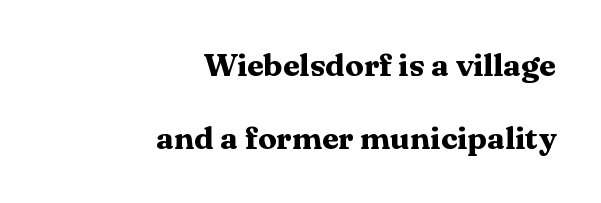
Unlike italic type, these characters show no tilt at all. Heft: maximum for text — a bold. Words appear dense and cohesive because spacing is normal. This sample is right-justified, so line beginnings fall wherever the words allow. The designer went with a serif here, giving each stem small feet.
